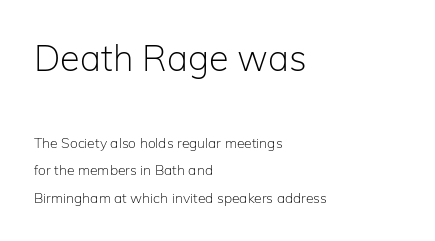
The image shows 36 px light sans-serif type, upright; set left-aligned, loose line spacing (1.95x), normal letter spacing, not underlined; the first (top) block is 2.57x larger; low stroke contrast and a medium x-height.
